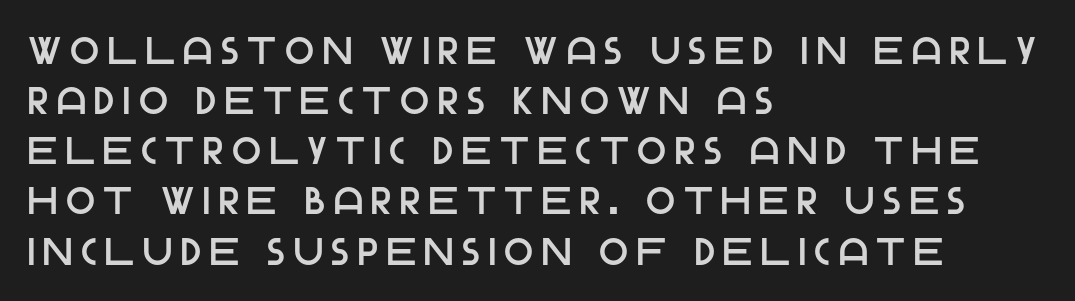
Q: Is the text italic (slanted)? A: No, it is upright.
Q: Is the typeface a serif or a sans-serif typeface? A: Sans-serif.
Q: Is the text underlined? A: No.
Q: How is the paragraph aligned? A: Left-aligned.
Q: Is the spacing between letters normal or unusually wide? A: Unusually wide.
Q: Is the spacing between lines tight, normal or loose? A: Normal.
Q: Width (condensed, normal, or wide)? A: Normal.
Q: Stroke contrast? A: Low.
Q: x-height? A: Large.
Q: Monospaced? A: No.
